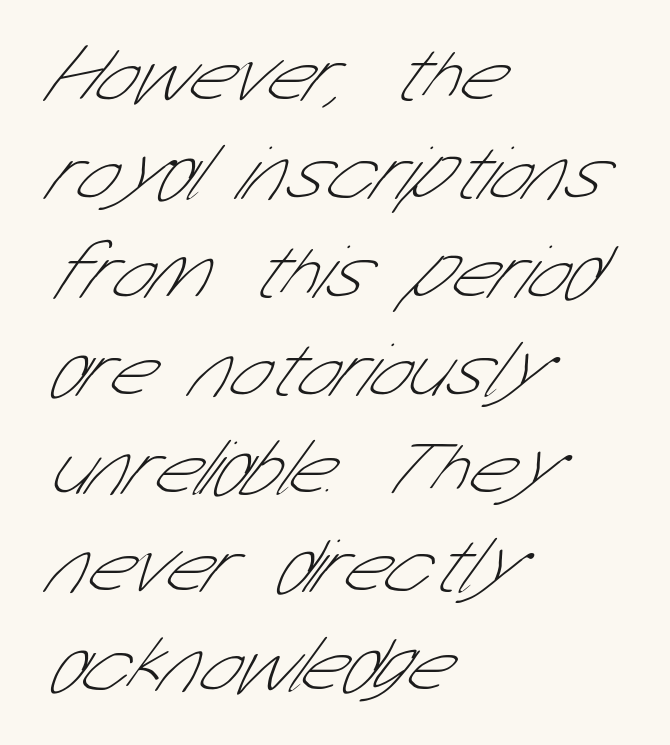
Q: Is the text bold? A: No.
Q: Is the typeface a serif or a sans-serif typeface? A: Sans-serif.
Q: Is the text underlined? A: No.
Q: How is the paragraph aligned? A: Left-aligned.
Q: Is the spacing between letters normal or unusually wide? A: Normal.
Q: Is the spacing between lines tight, normal or loose? A: Normal.
Q: Width (condensed, normal, or wide)? A: Condensed.
Q: Stroke contrast? A: Low.
Q: x-height? A: Medium.
Q: Monospaced? A: No.
